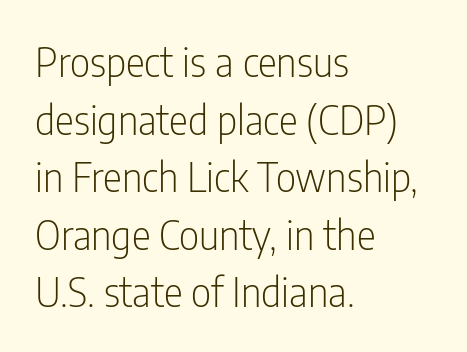
Q: Is the text bold? A: No.
Q: Is the text italic (slanted)? A: No, it is upright.
Q: Is the typeface a serif or a sans-serif typeface? A: Sans-serif.
Q: Is the text underlined? A: No.
Q: How is the paragraph aligned? A: Left-aligned.
Q: Is the spacing between letters normal or unusually wide? A: Normal.
Q: Is the spacing between lines tight, normal or loose? A: Normal.
Q: Width (condensed, normal, or wide)? A: Condensed.
Q: Stroke contrast? A: Low.
Q: x-height? A: Medium.
Q: Monospaced? A: No.
